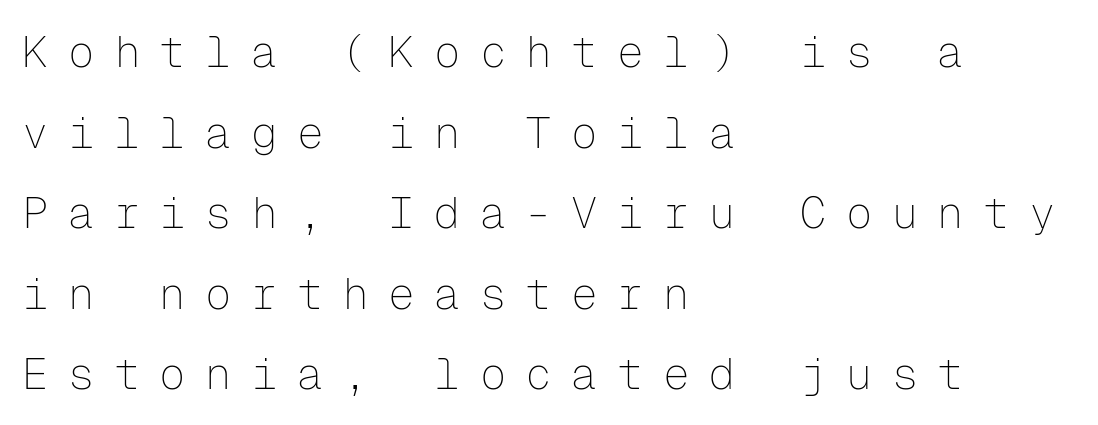
Every character here occupies the same horizontal width, giving the sample a typewriter-like rhythm. The passage is arranged the way most books set body copy — flush left. Stroke terminals: plain, sans-serif. Unbolded letterforms with no extra heft. Do the letters lean? They stand straight. Each word looks stretched out because of the extra space between its letters.
